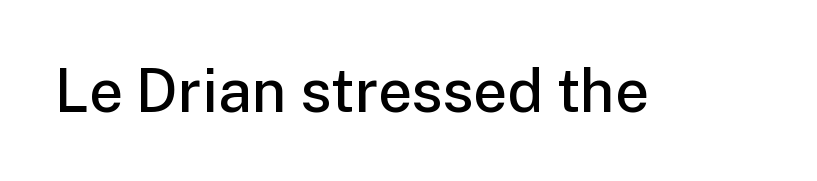
The image shows 60 px semibold sans-serif type, upright; set normal letter spacing, not underlined; low stroke contrast and a medium x-height.
